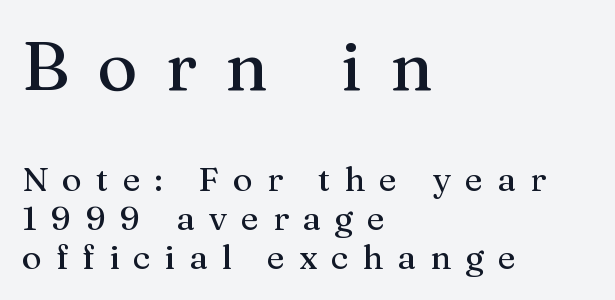
You get the large type first, then a drop to smaller type. Underlining? Definitely not there. Does the lettering tilt? It doesn't — this is upright. Unlike a clean sans, this face finishes its strokes with serifs. Students, note that the glyphs here are deliberately spaced far apart. The lines are packed closely together with very little leading.
